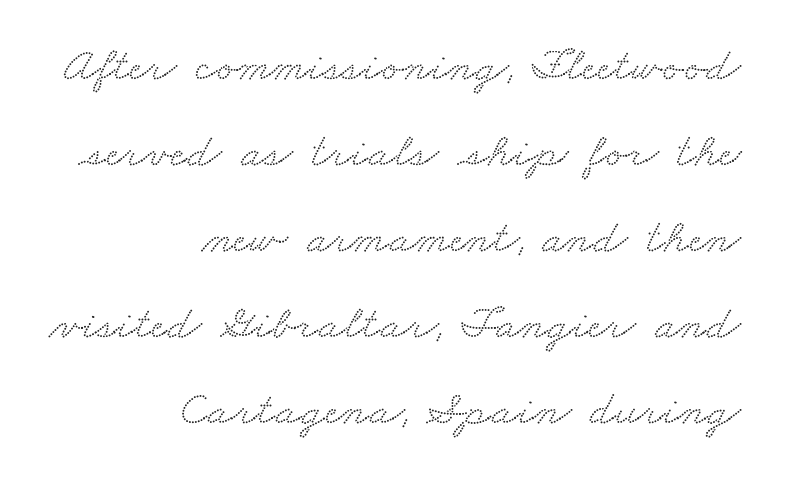
Here the designer chose a conventional face with non-uniform glyph widths. Note: serifs present on the glyphs. Line endings align vertically; line beginnings do not. The zone under the glyphs is completely vacant. Students, note that the glyphs here touch the page at normal intervals.
